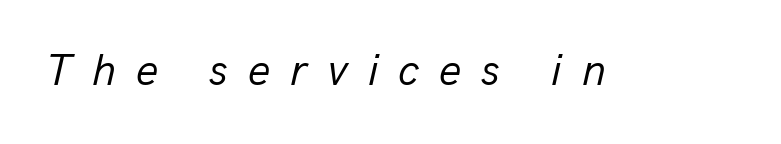
The image shows 44 px regular-weight type, italic (leaning right); set unusually wide letter spacing (+0.45 em), not underlined; low stroke contrast and a medium x-height.
